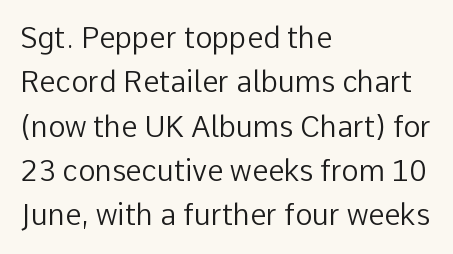
Horizontal alignment here is leftward, the default for most running prose. The font's upright variant was chosen for this text. Quick note: underline off. How are the letters spaced? Ordinarily, with no added tracking. Character widths vary here, with narrow letters taking less room than wide ones.
